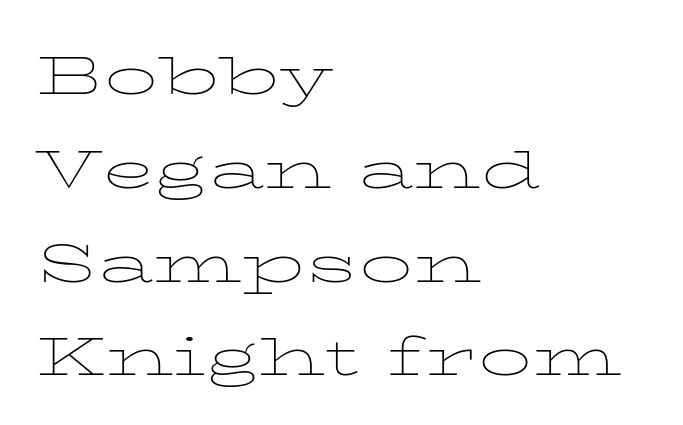
The lines in this sample share a left origin and differ only in where they stop. The letters advance in unequal steps, a hallmark of proportional type. Quick note: not italic, upright. Descender tails drop into unmarked territory. Honestly, the row spacing looks completely unremarkable. Nothing unusual about the tracking: characters are spaced as the font intends.
